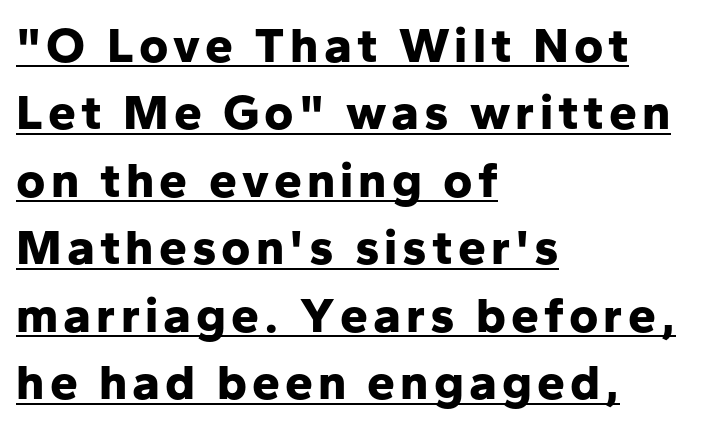
Whoever set this chose a conventional vertical rhythm. The characters look thick and weighty, a clear bold. The letters advance in unequal steps, a hallmark of proportional type. A continuous stroke trails under the words, as in a hyperlink. Ordinary non-slanted type is in use.
